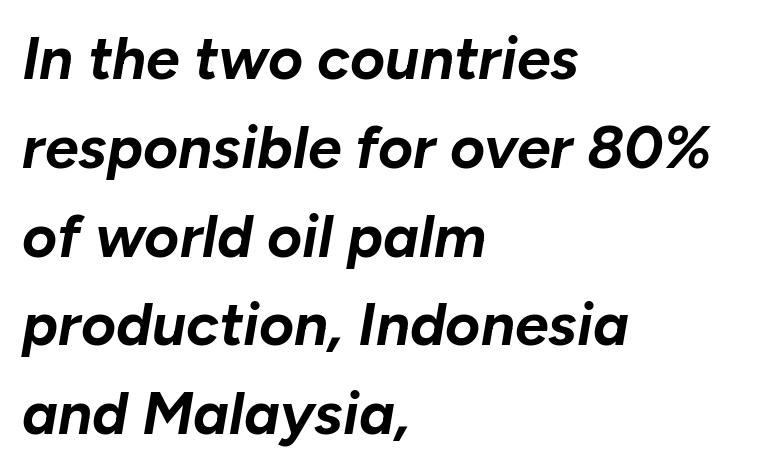
Is the type slanted? Yes — the strokes lean at a clear angle. Whoever set this chose a conventional vertical rhythm. Horizontally, the lines are justified to the leading edge only. Words float on clear page, feet unadorned.
